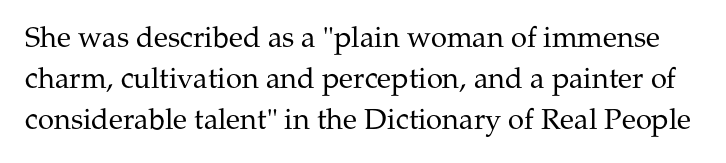
Check under the words: just untouched page. Is the stroke heavy? The answer is a plain regular-or-lighter. The rendering shows small feet on the letterforms — a serif design. Think of a printed novel: that variable character pitch is what you see here. Tracking here is standard; glyphs follow each other at the usual distance. Normally led — the rows are evenly, conventionally spaced.
